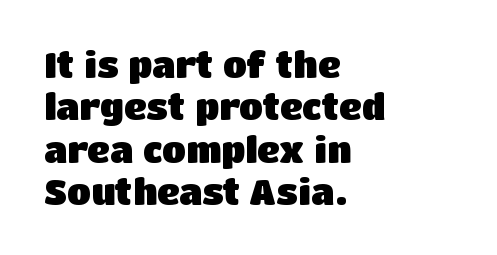
Q: Is the text bold? A: Yes.
Q: Is the text italic (slanted)? A: No, it is upright.
Q: Is the typeface a serif or a sans-serif typeface? A: Sans-serif.
Q: Is the text underlined? A: No.
Q: How is the paragraph aligned? A: Left-aligned.
Q: Is the spacing between letters normal or unusually wide? A: Normal.
Q: Width (condensed, normal, or wide)? A: Normal.
Q: Stroke contrast? A: Low.
Q: x-height? A: Large.
Q: Monospaced? A: No.
